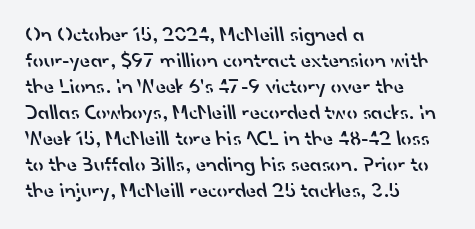
Q: Is the text bold? A: Semi-bold.
Q: Is the text underlined? A: No.
Q: How is the paragraph aligned? A: Left-aligned.
Q: Is the spacing between letters normal or unusually wide? A: Normal.
